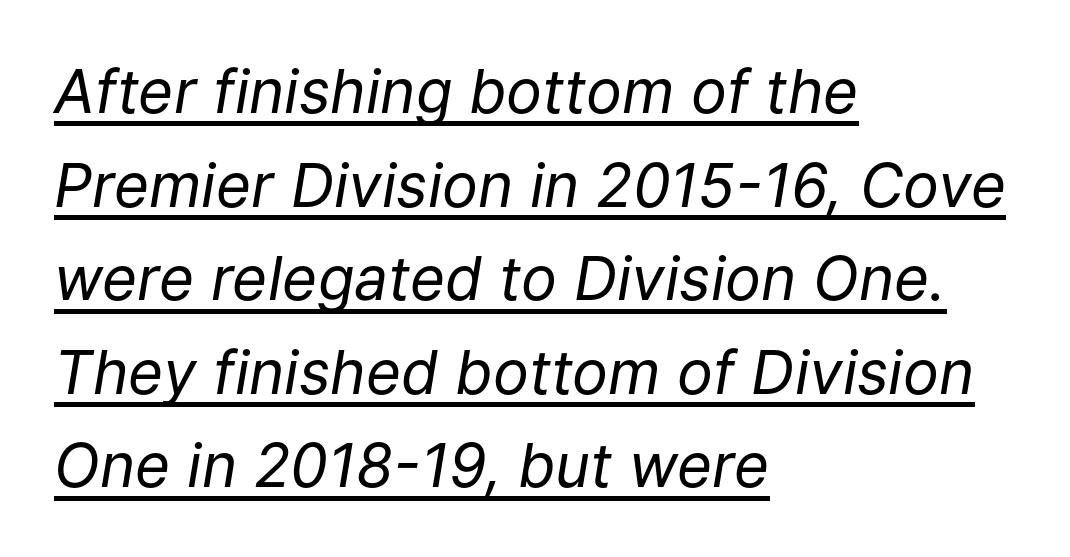
The words here are underlined. Observe the ordinary spacing: letters are neighbours, not strangers. Each line starts at the same left margin while the right side varies. Stroke mass is kept to a normal reading level or below. Proportional: the letters do not fall into vertical columns. Vertical spacing — default.
